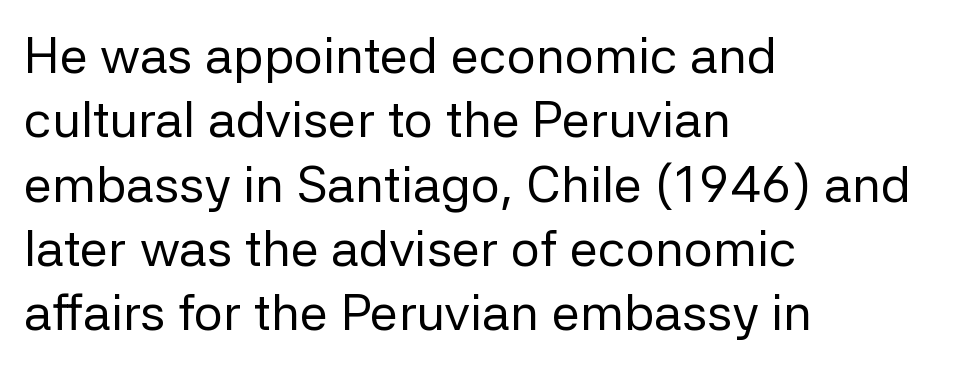
{"serif": "no", "italic": "no", "bold": "no", "weight": "regular", "width": "normal", "stroke_contrast": "low", "x_height": "medium", "monospaced": "no", "underline": "no", "align": "left", "line_spacing": "normal", "line_spacing_ratio": 1.26, "letter_spacing": "normal", "letter_spacing_em": 0.0, "glyph_px": 51}
